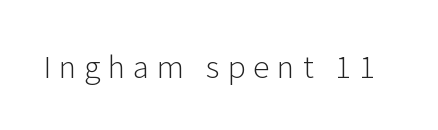
The font sits on the lighter half of the weight spectrum, regular included. The tracking reads as deliberately expanded to a designer's eye. When letters stand straight like this, we call the style roman or upright. The face used here is a sans, in the tradition of grotesques and geometrics. Bare-footed words on every line.
